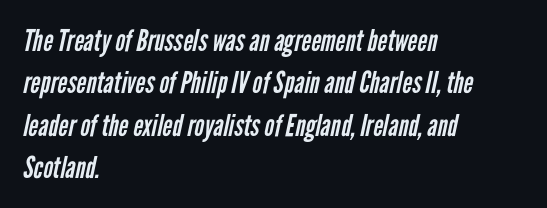
The image shows 30 px regular-weight, condensed sans-serif type; set left-aligned, normal line spacing (1.41x), normal letter spacing, not underlined; low stroke contrast and a medium x-height.
